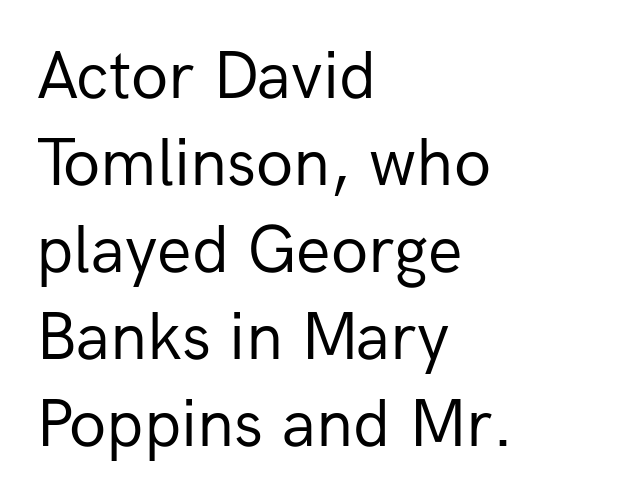
{"serif": "no", "italic": "no", "bold": "no", "weight": "regular", "width": "normal", "stroke_contrast": "low", "x_height": "medium", "monospaced": "no", "underline": "no", "align": "left", "line_spacing": "normal", "line_spacing_ratio": 1.28, "letter_spacing": "normal", "letter_spacing_em": 0.0, "glyph_px": 68}
